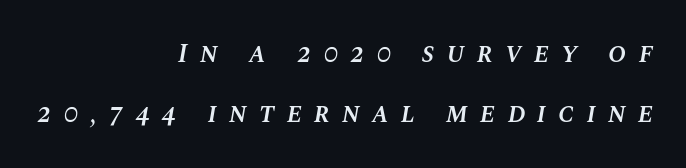
{"italic": "yes", "lean": "right", "slant_degrees": 10, "bold": "semi", "underline": "no", "align": "right", "line_spacing": "loose", "line_spacing_ratio": 2.22, "letter_spacing": "wide", "letter_spacing_em": 0.45, "glyph_px": 27}
